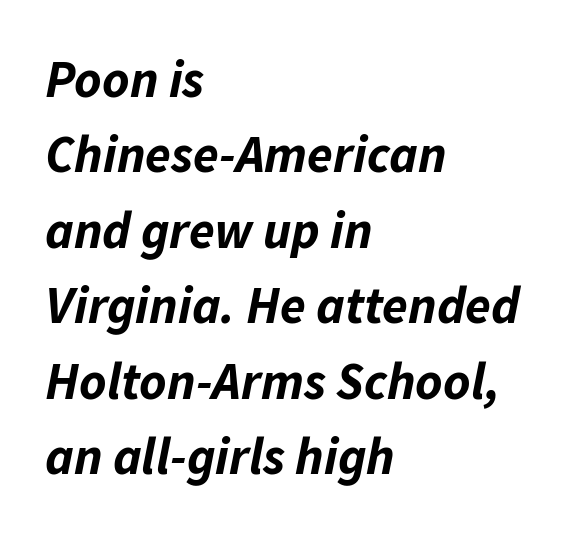
The image shows 52 px bold type, italic (leaning right); set left-aligned, normal line spacing (1.45x), normal letter spacing, not underlined; low stroke contrast and a medium x-height.
